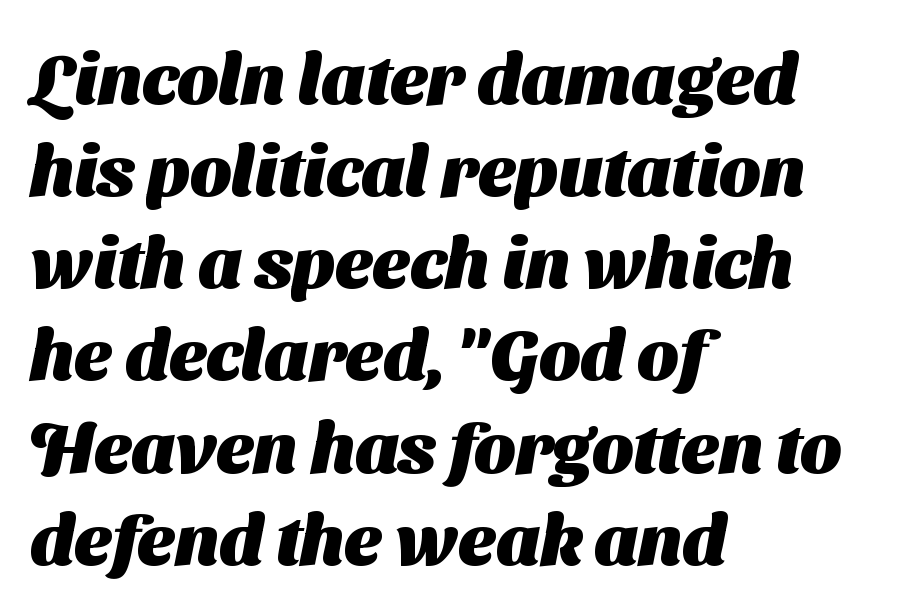
Each letter keeps its own natural width here, so spacing adapts to shape. The letterforms sit shoulder to shoulder at normal distance. The glyphs are unaccompanied by any horizontal stroke below them. The paragraph shown leans on its left margin.
